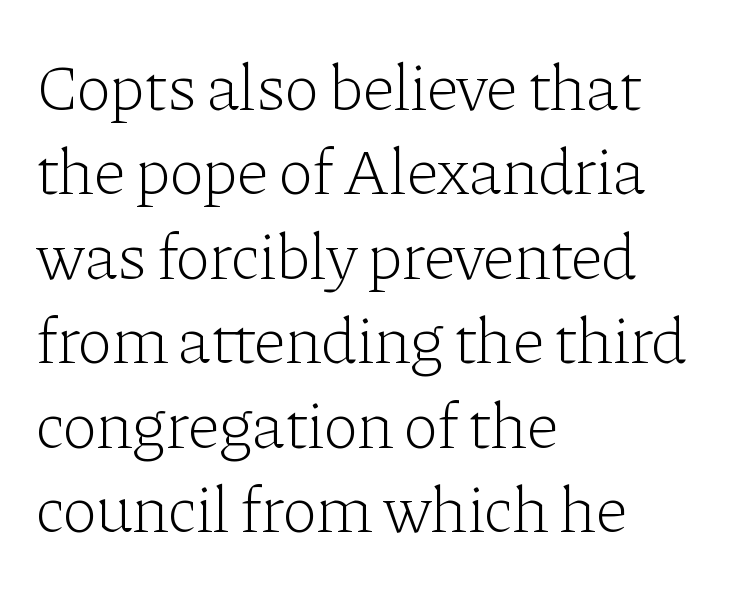
Each letter keeps its own natural width here, so spacing adapts to shape. Posture: straight, roman, zero tilt. Leading: standard. Is the stroke heavy? The answer is a plain regular-or-lighter.
